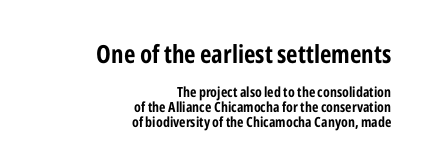
Between one letter and the next there's only the usual sliver of space. This rendering features lettering with no underline. The lines are packed closely together with very little leading. Leftover space on each line is placed entirely before the opening word.
